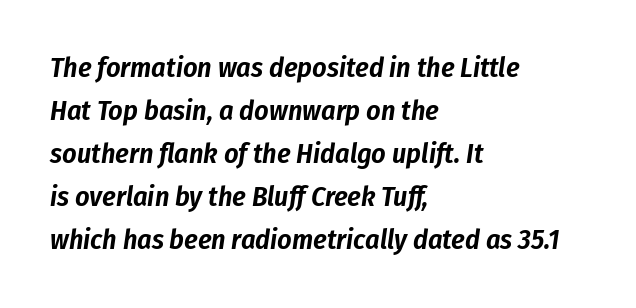
Q: Is the text italic (slanted)? A: Yes, it leans right by about 8 degrees.
Q: Is the text underlined? A: No.
Q: How is the paragraph aligned? A: Left-aligned.
Q: Is the spacing between letters normal or unusually wide? A: Normal.
Q: Is the spacing between lines tight, normal or loose? A: Normal.
Q: Width (condensed, normal, or wide)? A: Condensed.
Q: Stroke contrast? A: Low.
Q: x-height? A: Medium.
Q: Monospaced? A: No.
